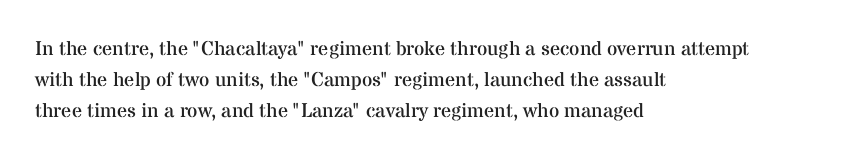
{"italic": "no", "bold": "no", "underline": "no", "align": "left", "line_spacing": "normal", "line_spacing_ratio": 1.56, "letter_spacing": "normal", "letter_spacing_em": 0.0, "glyph_px": 20}
